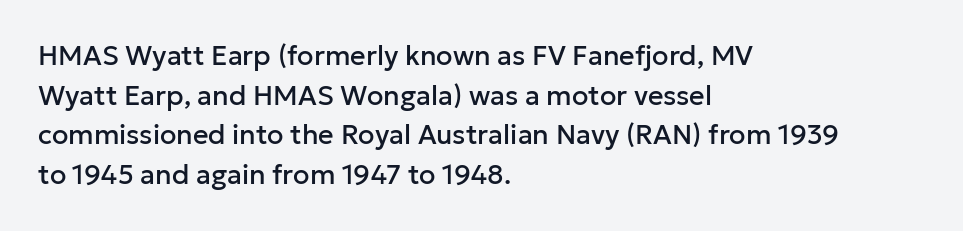
Q: Is the text italic (slanted)? A: No, it is upright.
Q: Is the text underlined? A: No.
Q: How is the paragraph aligned? A: Left-aligned.
Q: Is the spacing between letters normal or unusually wide? A: Normal.
Q: Is the spacing between lines tight, normal or loose? A: Normal.
